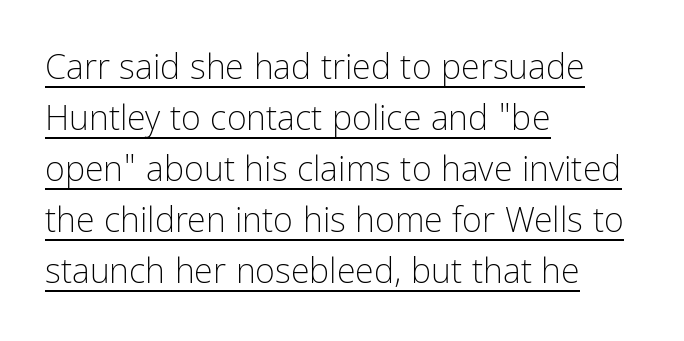
The image shows 34 px light, condensed sans-serif type, upright; set left-aligned, normal line spacing (1.5x), normal letter spacing, underlined; low stroke contrast and a medium x-height.
